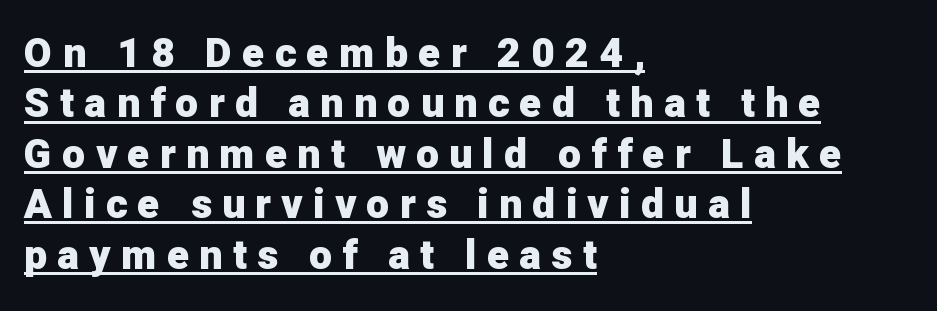
Is the block centered? No — it sits flush against the left margin. Every character sits straight up, as roman type does. Varying glyph widths throughout — classic text-font behaviour. Set as a true bold cut, around the 700 mark.
